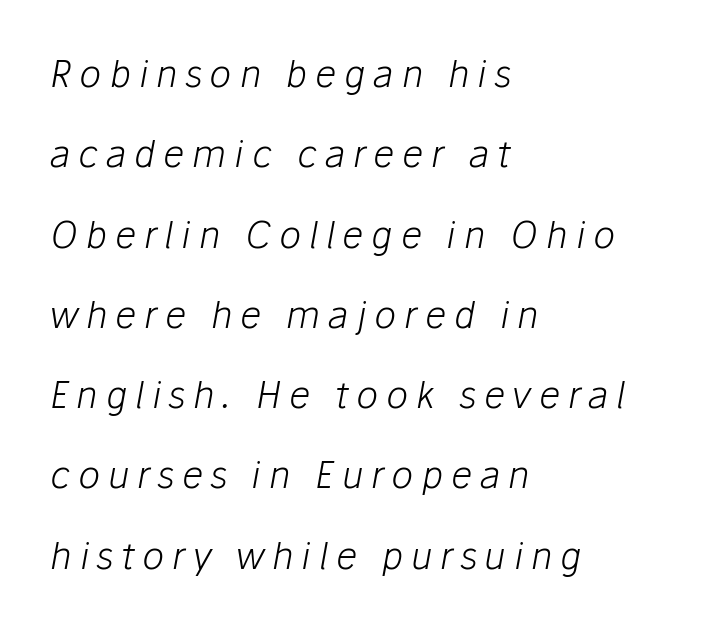
Q: Is the text bold? A: No.
Q: Is the text italic (slanted)? A: Yes, it leans right by about 10 degrees.
Q: Is the text underlined? A: No.
Q: How is the paragraph aligned? A: Left-aligned.
Q: Is the spacing between letters normal or unusually wide? A: Unusually wide.
Q: Is the spacing between lines tight, normal or loose? A: Loose.
Q: Width (condensed, normal, or wide)? A: Normal.
Q: Stroke contrast? A: Low.
Q: x-height? A: Medium.
Q: Monospaced? A: No.
